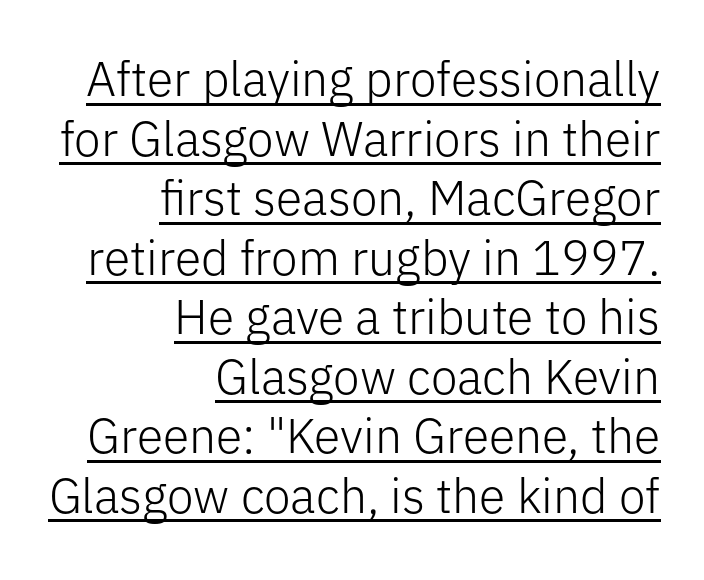
{"serif": "no", "italic": "no", "bold": "no", "weight": "light", "width": "normal", "stroke_contrast": "low", "x_height": "medium", "monospaced": "no", "underline": "yes", "align": "right", "line_spacing_ratio": 1.24, "letter_spacing": "normal", "letter_spacing_em": 0.0, "glyph_px": 48}
